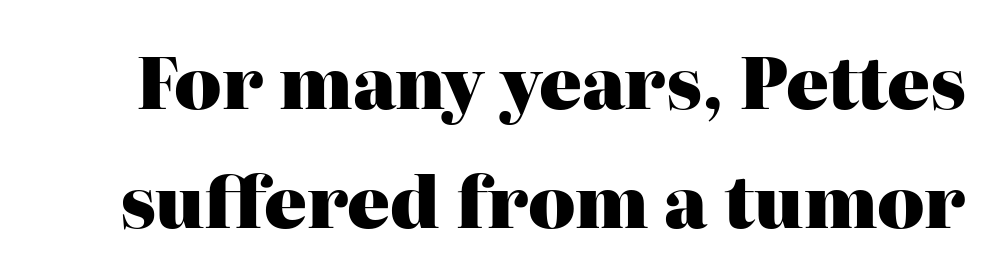
Q: Is the text bold? A: Yes.
Q: Is the text italic (slanted)? A: No, it is upright.
Q: Is the typeface a serif or a sans-serif typeface? A: Serif.
Q: Is the text underlined? A: No.
Q: Is the spacing between letters normal or unusually wide? A: Normal.
Q: Is the spacing between lines tight, normal or loose? A: Normal.
Q: Width (condensed, normal, or wide)? A: Normal.
Q: Stroke contrast? A: High.
Q: x-height? A: Medium.
Q: Monospaced? A: No.
